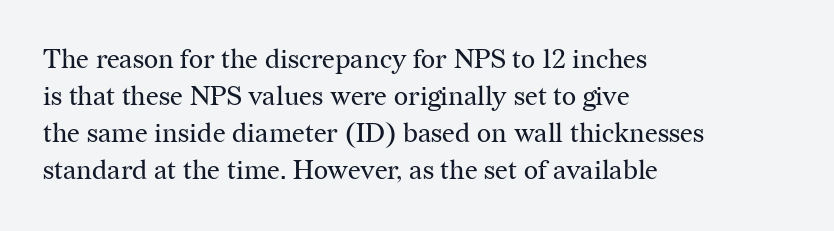
The image shows 27 px text type, upright; set left-aligned, normal line spacing (1.37x), normal letter spacing, not underlined.
